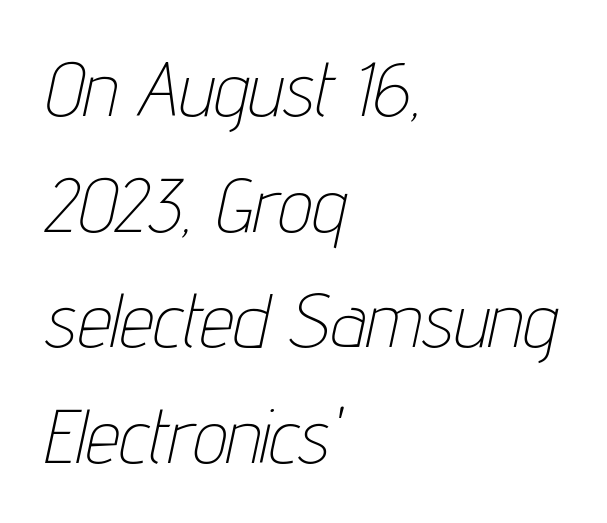
Q: Is the text bold? A: No.
Q: Is the text italic (slanted)? A: Yes, it leans right by about 12 degrees.
Q: Is the text underlined? A: No.
Q: How is the paragraph aligned? A: Left-aligned.
Q: Is the spacing between letters normal or unusually wide? A: Normal.
Q: Is the spacing between lines tight, normal or loose? A: Normal.
Q: Width (condensed, normal, or wide)? A: Condensed.
Q: Stroke contrast? A: Low.
Q: x-height? A: Medium.
Q: Monospaced? A: No.
